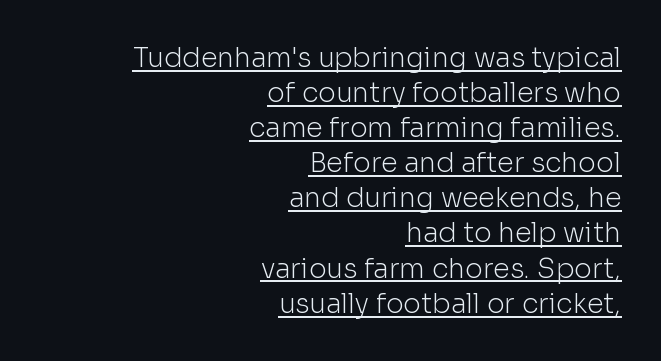
Q: Is the text bold? A: No.
Q: Is the text italic (slanted)? A: No, it is upright.
Q: Is the text underlined? A: Yes.
Q: How is the paragraph aligned? A: Right-aligned.
Q: Is the spacing between letters normal or unusually wide? A: Normal.
Q: Is the spacing between lines tight, normal or loose? A: Normal.
